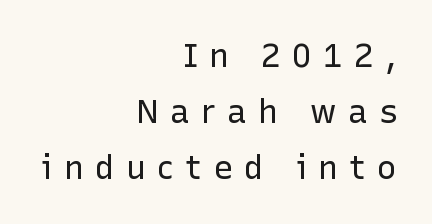
{"serif": "no", "italic": "no", "bold": "no", "weight": "regular", "width": "normal", "stroke_contrast": "low", "x_height": "medium", "monospaced": "no", "underline": "no", "align": "right", "line_spacing": "normal", "line_spacing_ratio": 1.7, "letter_spacing": "wide", "letter_spacing_em": 0.34, "glyph_px": 33}
